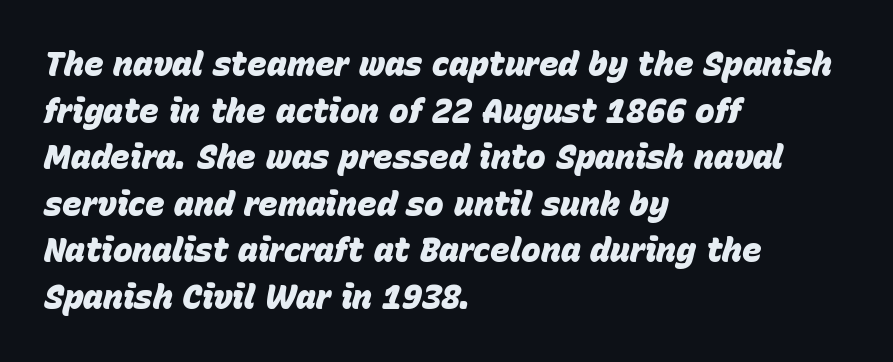
Descenders hang freely into open space. Plenty of ink on the page — the face is bold. The rendering anchors every line to the left-hand side. The specimen reads as italic at a glance. Horizontal bands of white between lines are of average thickness.
